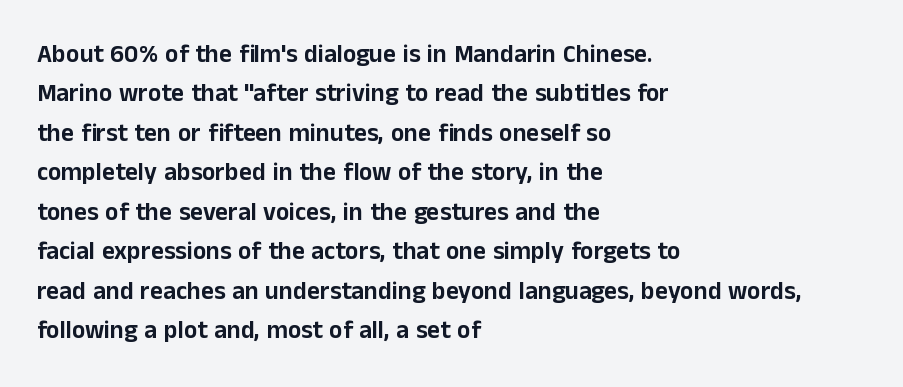
The image shows 25 px text type, upright; set left-aligned, normal line spacing (1.58x), normal letter spacing, not underlined.
